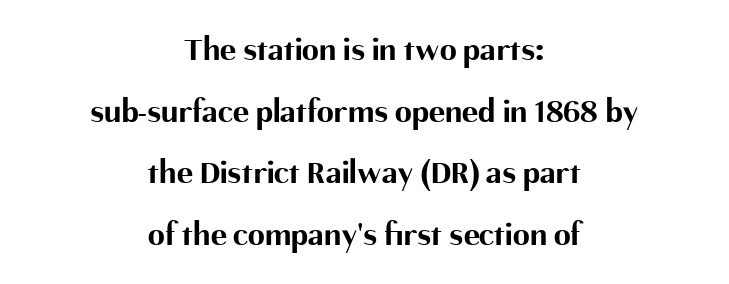
{"serif": "no", "italic": "no", "bold": "yes", "weight": "bold", "width": "normal", "stroke_contrast": "medium", "x_height": "medium", "monospaced": "no", "underline": "no", "align": "center", "line_spacing_ratio": 1.81, "letter_spacing": "normal", "letter_spacing_em": 0.0, "glyph_px": 34}
